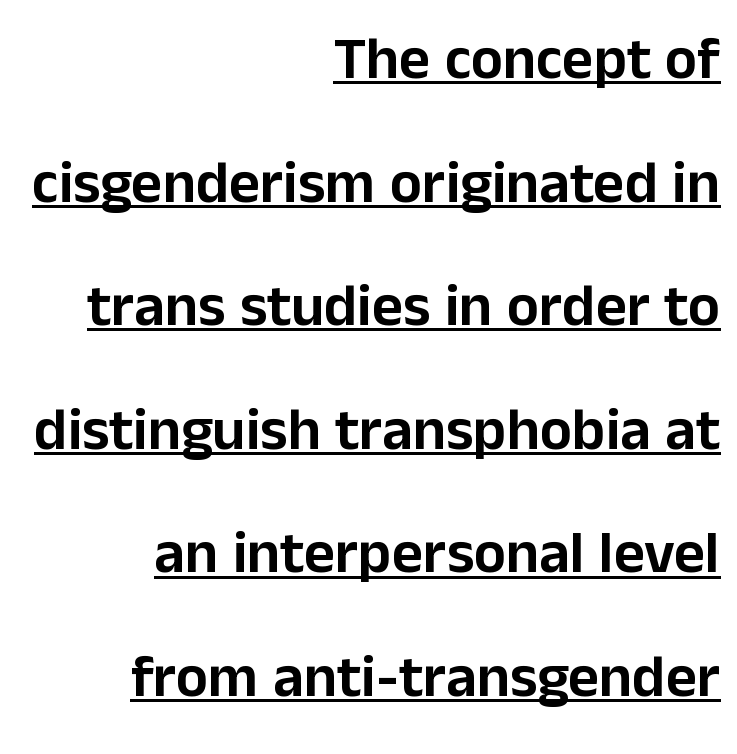
The image shows 60 px sans-serif type, upright; set right-aligned, loose line spacing (2.06x), normal letter spacing, underlined; low stroke contrast and a medium x-height.
